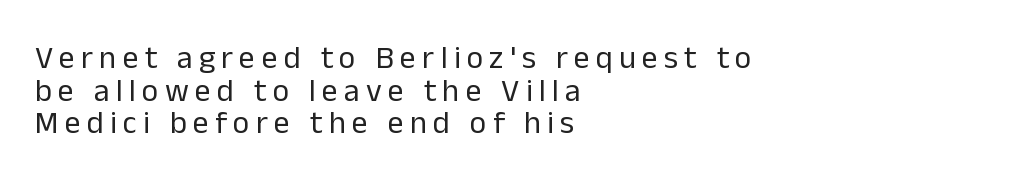
Q: Is the text bold? A: No.
Q: Is the text italic (slanted)? A: No, it is upright.
Q: Is the typeface a serif or a sans-serif typeface? A: Sans-serif.
Q: Is the text underlined? A: No.
Q: How is the paragraph aligned? A: Left-aligned.
Q: Is the spacing between lines tight, normal or loose? A: Tight.
Q: Width (condensed, normal, or wide)? A: Normal.
Q: Stroke contrast? A: Low.
Q: x-height? A: Medium.
Q: Monospaced? A: No.
